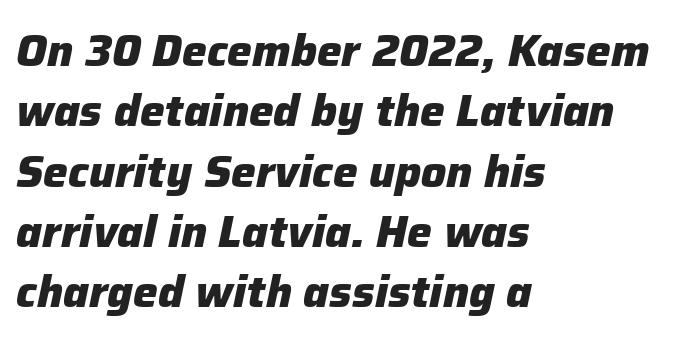
{"italic": "yes", "lean": "right", "slant_degrees": 12, "bold": "yes", "weight": "heavy", "width": "normal", "stroke_contrast": "low", "x_height": "medium", "monospaced": "no", "underline": "no", "align": "left", "line_spacing": "normal", "line_spacing_ratio": 1.37, "letter_spacing": "normal", "letter_spacing_em": 0.0, "glyph_px": 44}
